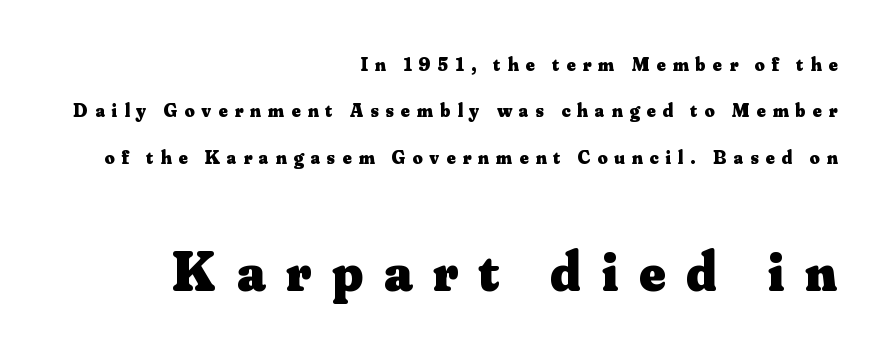
You can tell from the footed stems that serif type was used. Plain, unruled lines of type. You'd pick this weight for a headline — it's a proper bold. Think of a printed novel: that variable character pitch is what you see here. The text block is weighted toward the right margin, trailing off unevenly leftward. Honestly, the letter spacing is so wide it's the main thing you notice.
